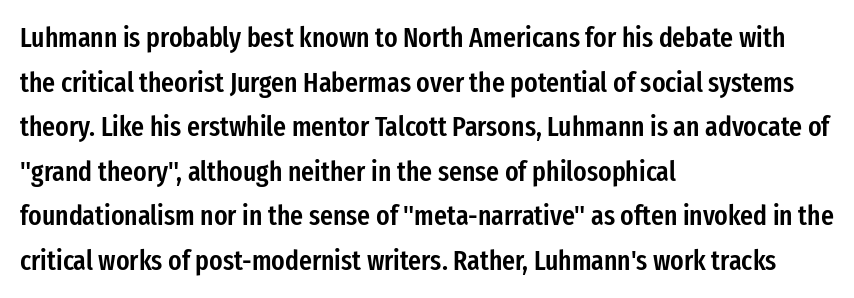
{"serif": "no", "italic": "no", "bold": "semi", "weight": "semibold", "width": "condensed", "stroke_contrast": "low", "x_height": "medium", "monospaced": "no", "underline": "no", "align": "left", "line_spacing": "normal", "line_spacing_ratio": 1.59, "letter_spacing": "normal", "letter_spacing_em": 0.0, "glyph_px": 28}
